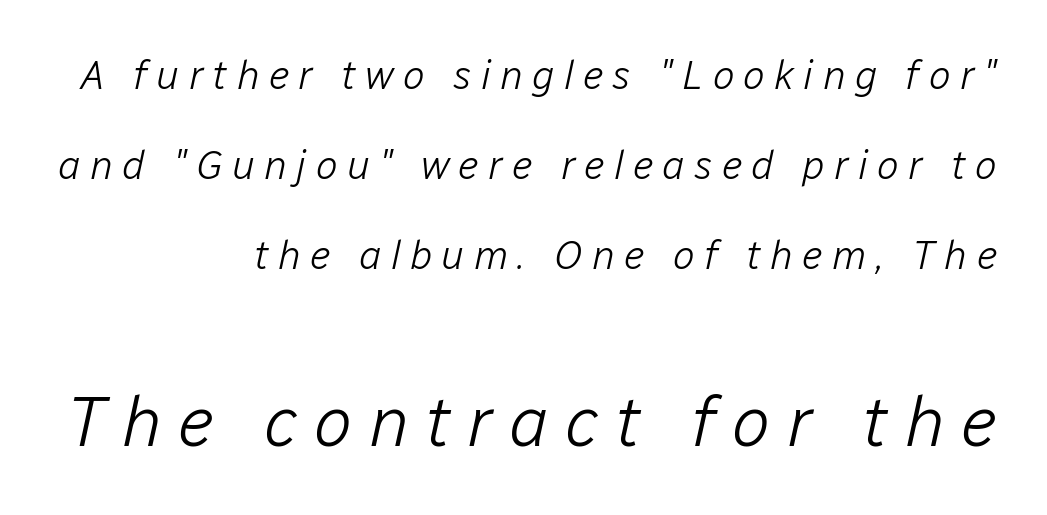
The image shows 72 px light type, italic (leaning right); set right-aligned, loose line spacing (2.19x), unusually wide letter spacing (+0.22 em), not underlined; the second (bottom) block is 1.76x larger; low stroke contrast and a medium x-height.
